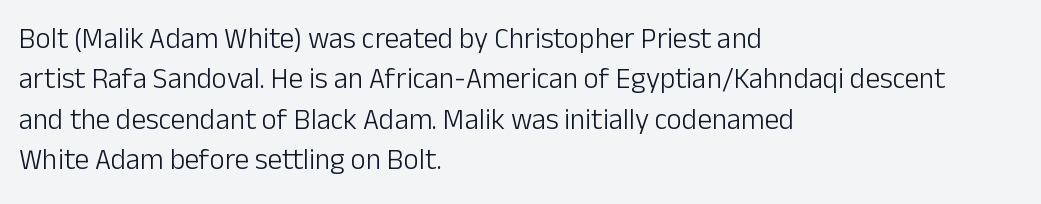
The font is comparable to plain body text, perhaps lighter. Tracking here is standard; glyphs follow each other at the usual distance. Nobody drew a line under any word here. Does the lettering tilt? It doesn't — this is upright. Notice how descenders clear the ascenders below comfortably — that's standard leading. Note the varied advance widths — an 'i' is clearly narrower than an 'm'.
